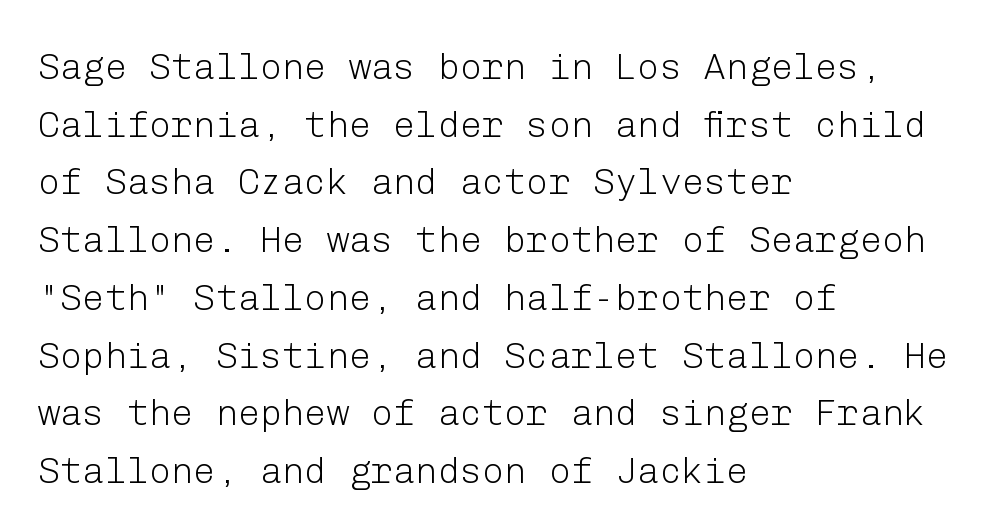
{"serif": "no", "italic": "no", "bold": "no", "weight": "light", "width": "normal", "stroke_contrast": "low", "x_height": "medium", "underline": "no", "align": "left", "line_spacing": "normal", "line_spacing_ratio": 1.56, "letter_spacing": "normal", "letter_spacing_em": 0.0, "glyph_px": 37}
